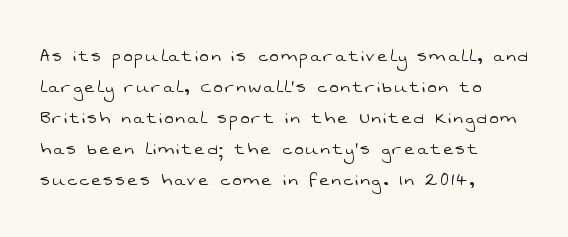
Rows of type keep a routine distance in the vertical direction. This rendering uses left alignment, leaving the right contour irregular. Only glyphs here, with clear space below each row. Weight: in the light-to-regular range.
